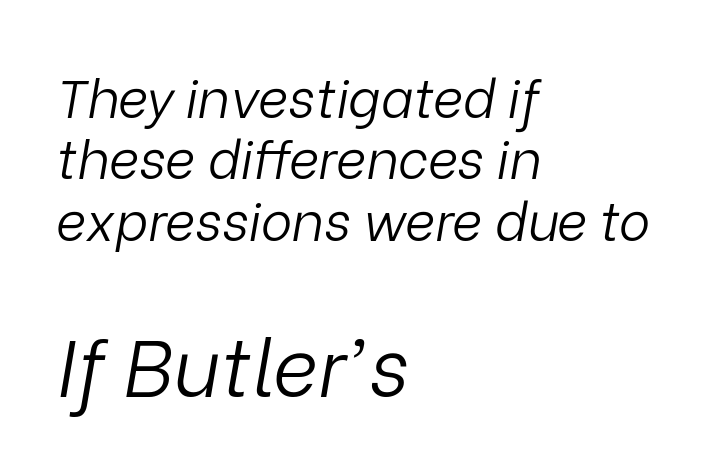
Q: Is the text bold? A: No.
Q: Is the text italic (slanted)? A: Yes, it leans right by about 9 degrees.
Q: Is the text underlined? A: No.
Q: How is the paragraph aligned? A: Left-aligned.
Q: Is the spacing between letters normal or unusually wide? A: Normal.
Q: Which block of text is set in a larger size, the first (top) or the second (bottom)? A: The second (bottom) one.
Q: Width (condensed, normal, or wide)? A: Normal.
Q: Stroke contrast? A: Low.
Q: x-height? A: Medium.
Q: Monospaced? A: No.
